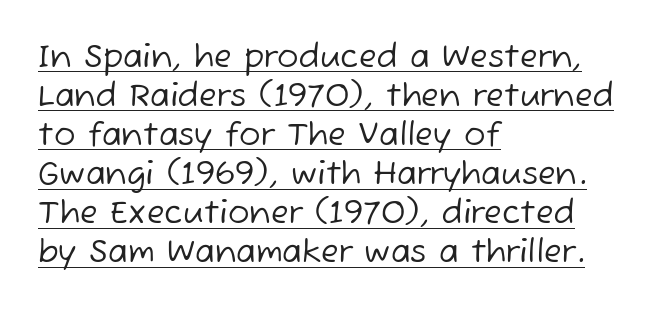
{"serif": "no", "bold": "no", "weight": "regular", "width": "normal", "stroke_contrast": "low", "x_height": "medium", "monospaced": "no", "underline": "yes", "align": "left", "line_spacing_ratio": 1.22, "letter_spacing": "normal", "letter_spacing_em": 0.0, "glyph_px": 32}
